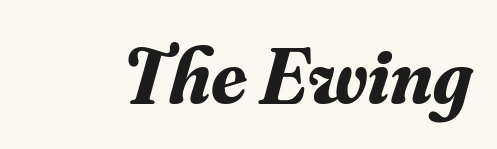
{"serif": "yes", "italic": "yes", "lean": "right", "slant_degrees": 16, "bold": "yes", "weight": "bold", "width": "normal", "stroke_contrast": "medium", "x_height": "small", "monospaced": "no", "underline": "no", "letter_spacing": "normal", "letter_spacing_em": 0.0, "glyph_px": 79}
